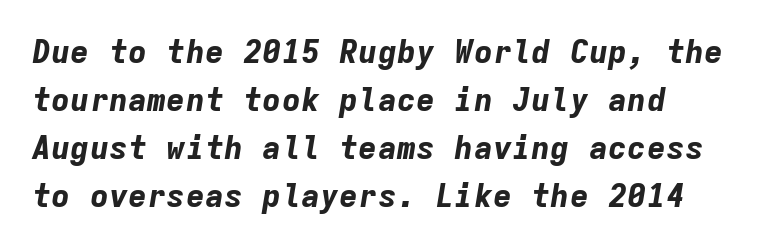
The image shows 32 px bold type, italic (leaning right), monospaced; set left-aligned, normal line spacing (1.5x), normal letter spacing, not underlined; low stroke contrast and a medium x-height.
